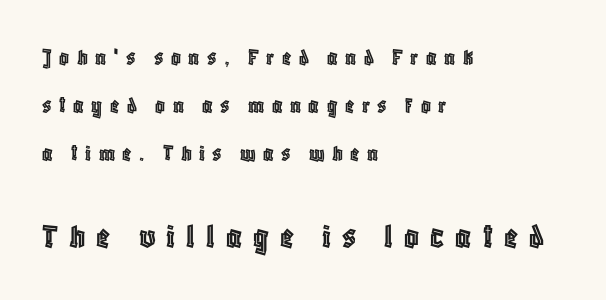
{"italic": "no", "width": "condensed", "x_height": "large", "monospaced": "no", "underline": "no", "align": "left", "line_spacing": "loose", "line_spacing_ratio": 1.99, "letter_spacing": "wide", "letter_spacing_em": 0.31, "larger_block": "second", "size_ratio": 1.5, "glyph_px": 36}
